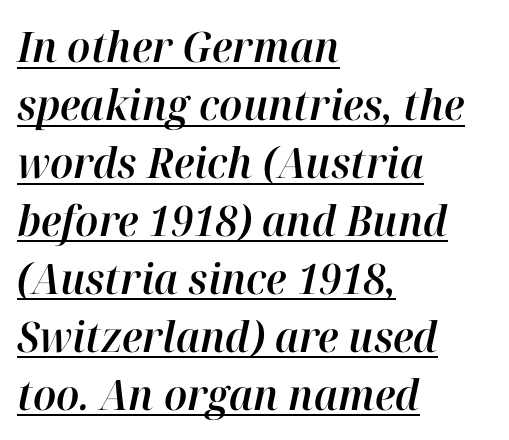
Tall strokes in this sample are angled rather than plumb. The rendering anchors every line to the left-hand side. A typesetter would call this proportional, since set widths differ per character. Is there much room between lines? A standard amount, neither cramped nor airy.
